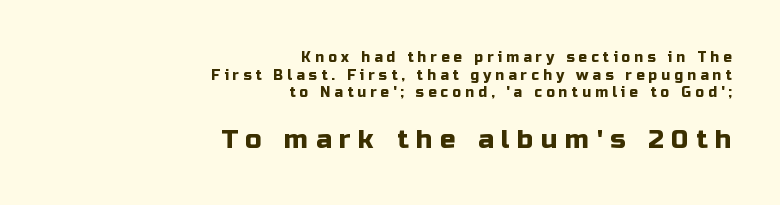
The image shows 26 px text type, upright; set right-aligned, normal line spacing (1.26x), unusually wide letter spacing (+0.29 em), not underlined; the second (bottom) block is 1.86x larger.
